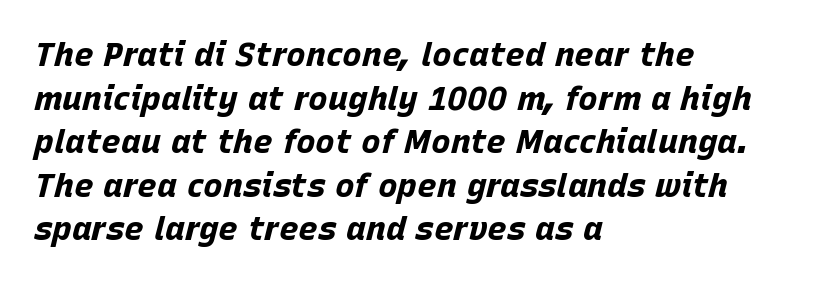
Q: Is the text bold? A: Yes.
Q: Is the text italic (slanted)? A: Yes, it leans right by about 15 degrees.
Q: Is the text underlined? A: No.
Q: How is the paragraph aligned? A: Left-aligned.
Q: Is the spacing between letters normal or unusually wide? A: Normal.
Q: Is the spacing between lines tight, normal or loose? A: Normal.
Q: Width (condensed, normal, or wide)? A: Normal.
Q: Stroke contrast? A: Low.
Q: x-height? A: Large.
Q: Monospaced? A: No.
